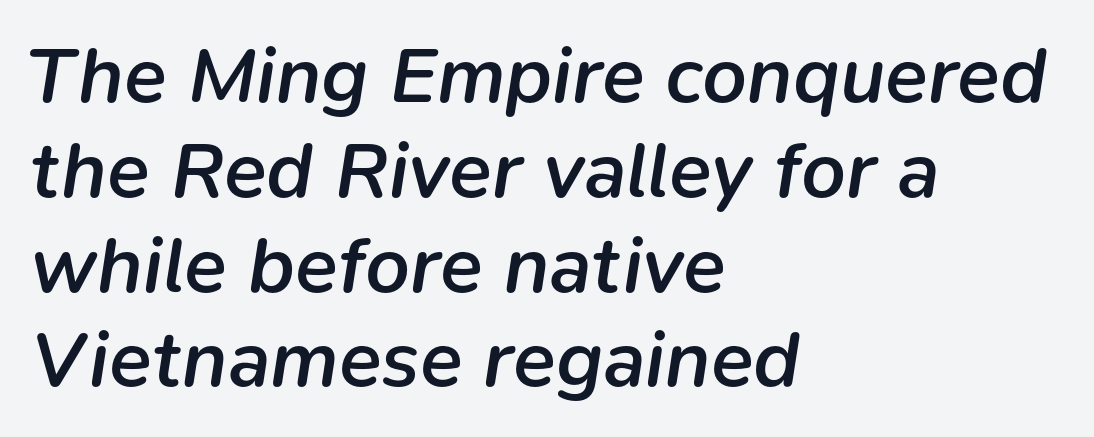
The image shows 79 px semibold type, italic (leaning right); set left-aligned, line spacing 1.2x, normal letter spacing, not underlined; low stroke contrast and a medium x-height.
